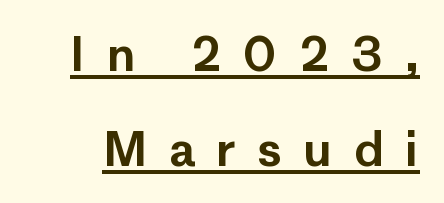
{"serif": "no", "italic": "no", "width": "normal", "stroke_contrast": "low", "x_height": "medium", "monospaced": "no", "underline": "yes", "line_spacing": "loose", "line_spacing_ratio": 2.02, "letter_spacing": "wide", "letter_spacing_em": 0.46, "glyph_px": 47}
